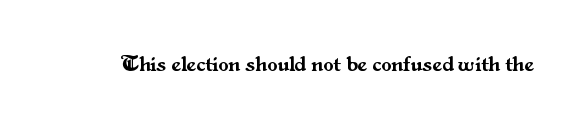
The image shows 21 px text type, upright; set normal letter spacing, not underlined.
